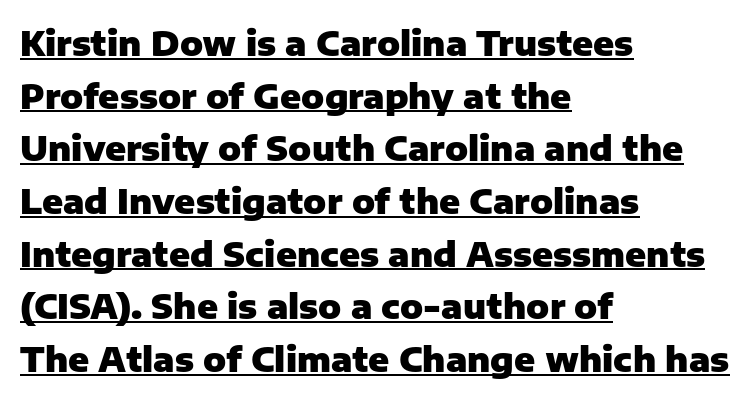
Typographic density is high because the face is bold. Spacing verdict: proportional, widths tailored to each character. Posture: straight, roman, zero tilt. Every word sits above its own underline. In terms of leading, this rendering sits right in the middle.
